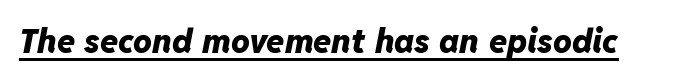
Q: Is the text bold? A: Yes.
Q: Is the text italic (slanted)? A: Yes, it leans right by about 11 degrees.
Q: Is the text underlined? A: Yes.
Q: Is the spacing between letters normal or unusually wide? A: Normal.
Q: Width (condensed, normal, or wide)? A: Normal.
Q: Stroke contrast? A: Low.
Q: x-height? A: Medium.
Q: Monospaced? A: No.
